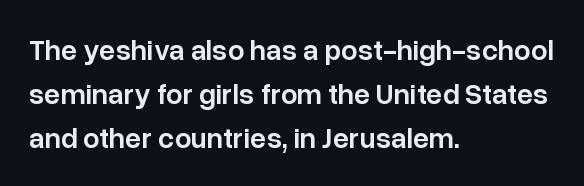
Q: Is the text bold? A: Semi-bold.
Q: Is the text italic (slanted)? A: No, it is upright.
Q: Is the typeface a serif or a sans-serif typeface? A: Sans-serif.
Q: Is the text underlined? A: No.
Q: How is the paragraph aligned? A: Left-aligned.
Q: Is the spacing between letters normal or unusually wide? A: Normal.
Q: Is the spacing between lines tight, normal or loose? A: Normal.
Q: Width (condensed, normal, or wide)? A: Normal.
Q: Stroke contrast? A: Low.
Q: x-height? A: Medium.
Q: Monospaced? A: No.
